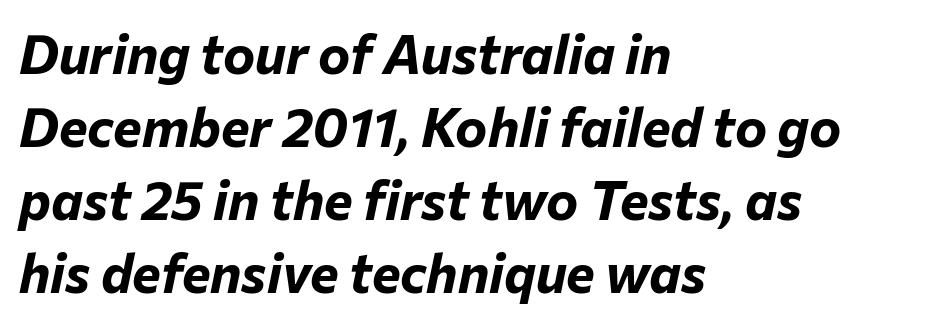
{"italic": "yes", "lean": "right", "slant_degrees": 12, "bold": "yes", "weight": "bold", "width": "normal", "stroke_contrast": "low", "x_height": "medium", "monospaced": "no", "underline": "no", "align": "left", "line_spacing": "normal", "line_spacing_ratio": 1.35, "letter_spacing": "normal", "letter_spacing_em": 0.0, "glyph_px": 54}
